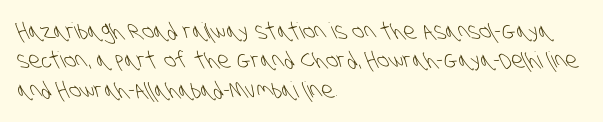
Q: Is the text bold? A: No.
Q: Is the text underlined? A: No.
Q: How is the paragraph aligned? A: Left-aligned.
Q: Is the spacing between letters normal or unusually wide? A: Normal.
Q: Is the spacing between lines tight, normal or loose? A: Normal.
